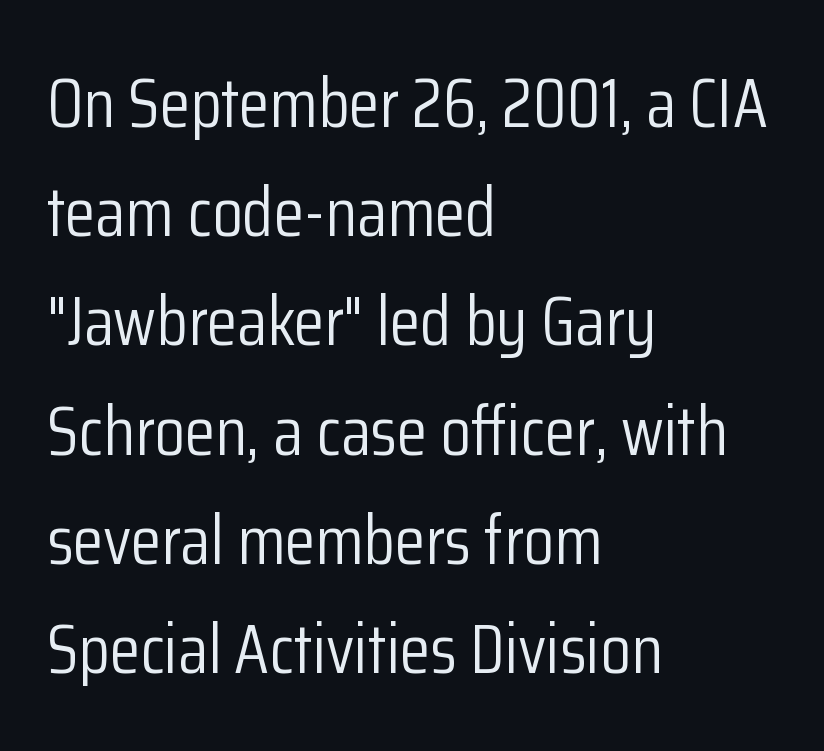
The image shows 70 px light, condensed sans-serif type, upright; set left-aligned, normal line spacing (1.56x), normal letter spacing, not underlined; low stroke contrast and a medium x-height.
